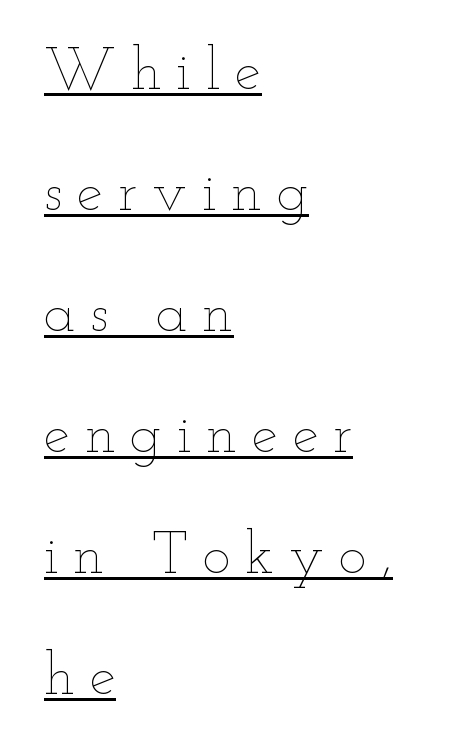
{"italic": "no", "bold": "no", "weight": "thin", "width": "wide", "stroke_contrast": "low", "x_height": "small", "monospaced": "no", "underline": "yes", "align": "left", "line_spacing": "loose", "line_spacing_ratio": 2.05, "letter_spacing": "wide", "letter_spacing_em": 0.25, "glyph_px": 59}
